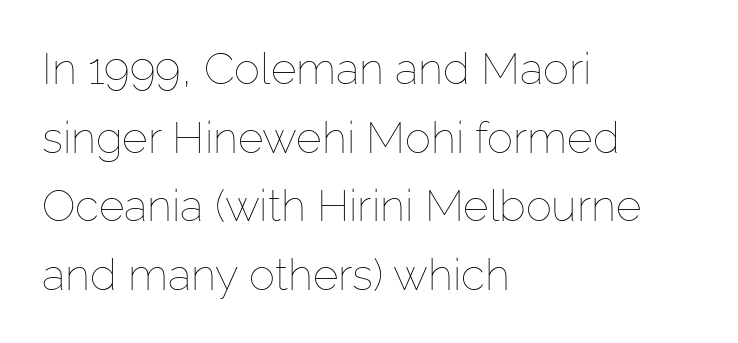
The image shows 44 px thin type, upright; set left-aligned, normal line spacing (1.56x), normal letter spacing, not underlined; low stroke contrast and a medium x-height.
